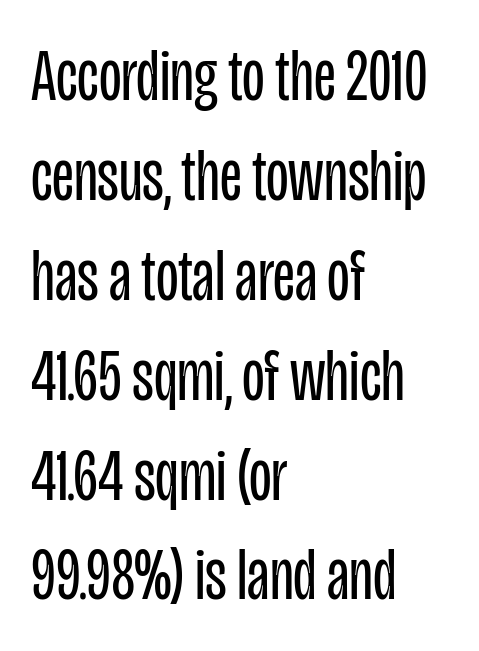
Honestly, there is no underline to notice here at all. Characters remain perfectly vertical along every line. Stroke thickness stays within the range of a standard reading face or lighter. The type family on display is of the sans-serif kind. Here the designer chose a conventional face with non-uniform glyph widths. Successive baselines arrive at the customary interval.
